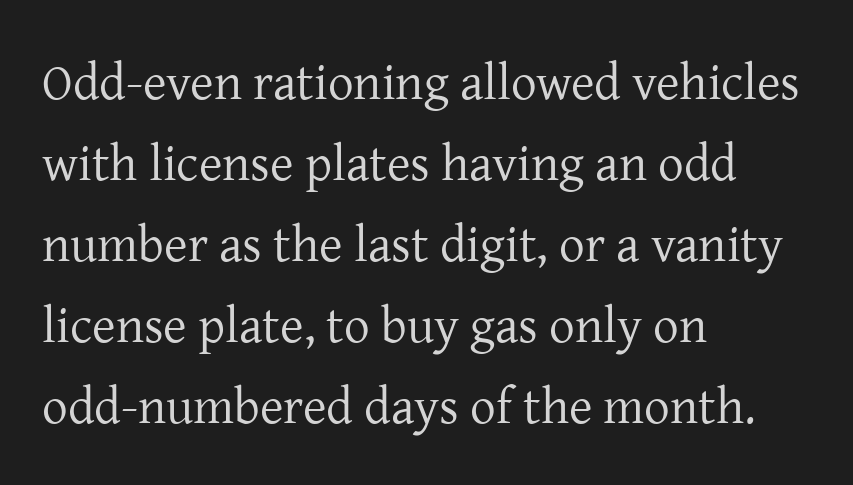
The image shows 51 px regular-weight serif type, upright; set left-aligned, normal line spacing (1.59x), normal letter spacing, not underlined; low stroke contrast and a medium x-height.
